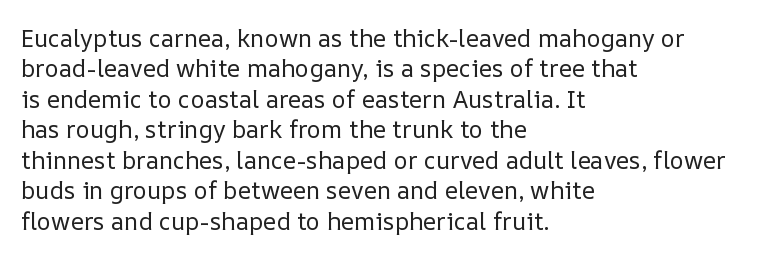
{"italic": "no", "bold": "no", "underline": "no", "align": "left", "line_spacing": "normal", "line_spacing_ratio": 1.27, "letter_spacing": "normal", "letter_spacing_em": 0.0, "glyph_px": 24}
